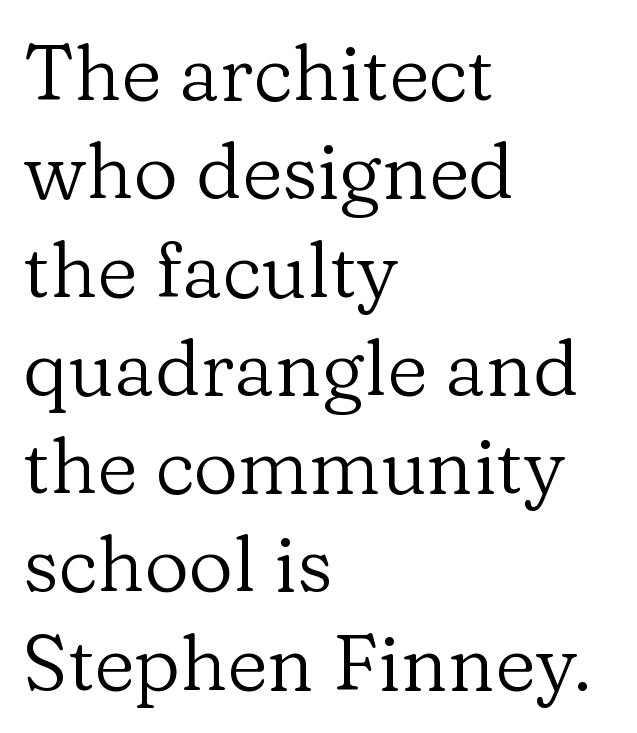
The image shows 78 px regular-weight serif type, upright; set left-aligned, normal line spacing (1.26x), normal letter spacing, not underlined; low stroke contrast and a medium x-height.
